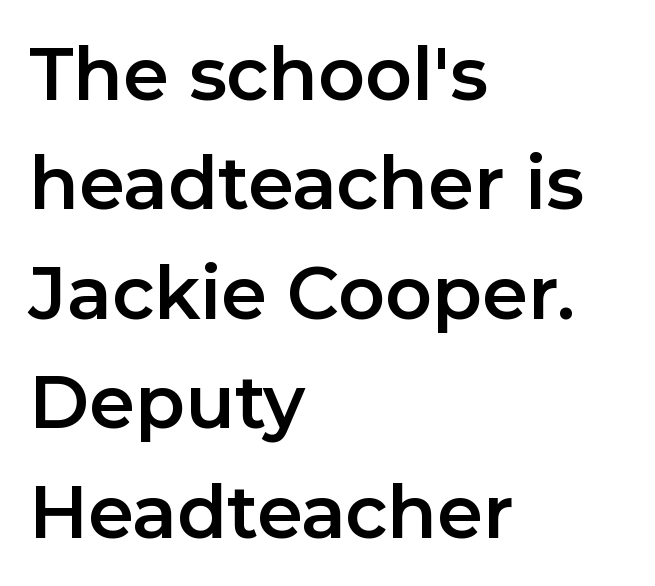
The image shows 73 px sans-serif type, upright; set left-aligned, normal line spacing (1.5x), normal letter spacing, not underlined; low stroke contrast and a medium x-height.
